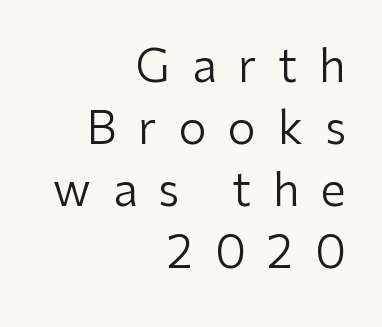
{"serif": "no", "italic": "no", "bold": "no", "weight": "regular", "width": "normal", "stroke_contrast": "low", "x_height": "medium", "monospaced": "no", "underline": "no", "align": "right", "line_spacing": "normal", "line_spacing_ratio": 1.38, "letter_spacing": "wide", "letter_spacing_em": 0.48, "glyph_px": 45}
